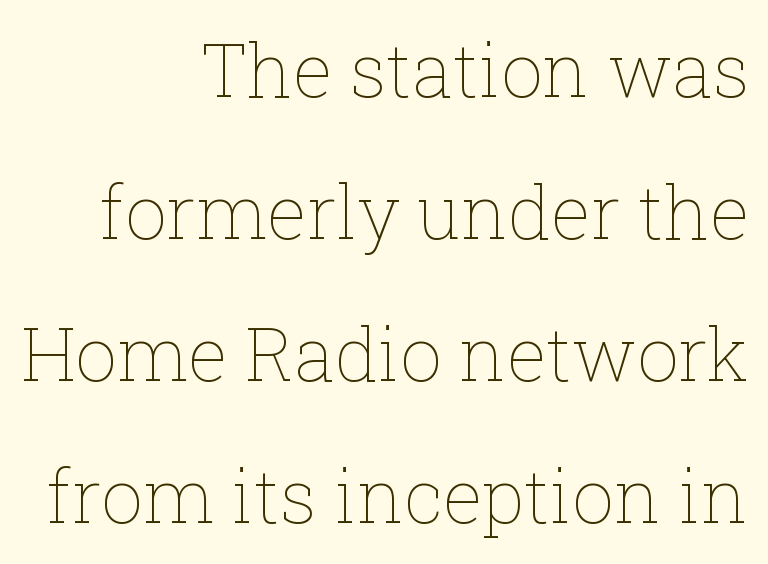
Has an underline been added? It has not. Caption: multi-line text, flush right, ragged left. On a weight scale, this lands at 450 or below. Students, observe: this is what heavily led, spacious text looks like. Observe the ordinary spacing: letters are neighbours, not strangers.
